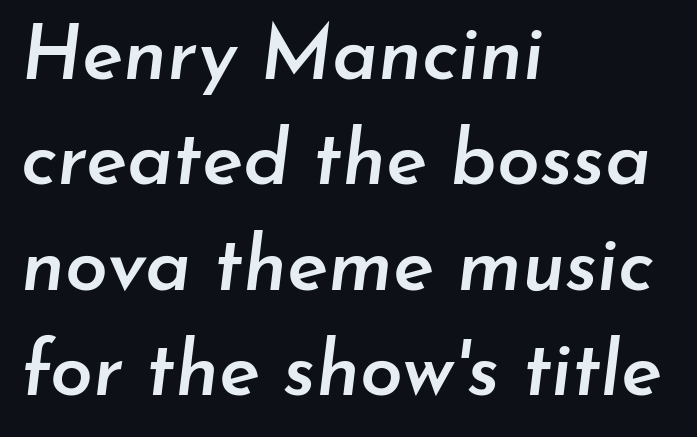
The image shows 77 px semibold type, italic (leaning right); set left-aligned, normal line spacing (1.37x), normal letter spacing, not underlined; low stroke contrast and a small x-height.
